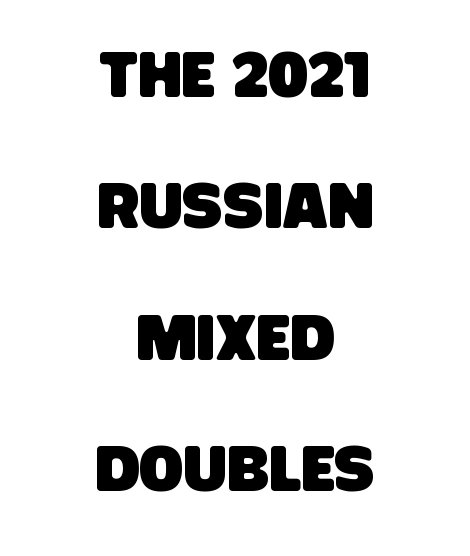
The letters carry no serifs — their stems end cleanly without finishing strokes. A clean baseline with only descenders dipping below it. Between one letter and the next there's only the usual sliver of space. Here the designer chose a conventional face with non-uniform glyph widths.
